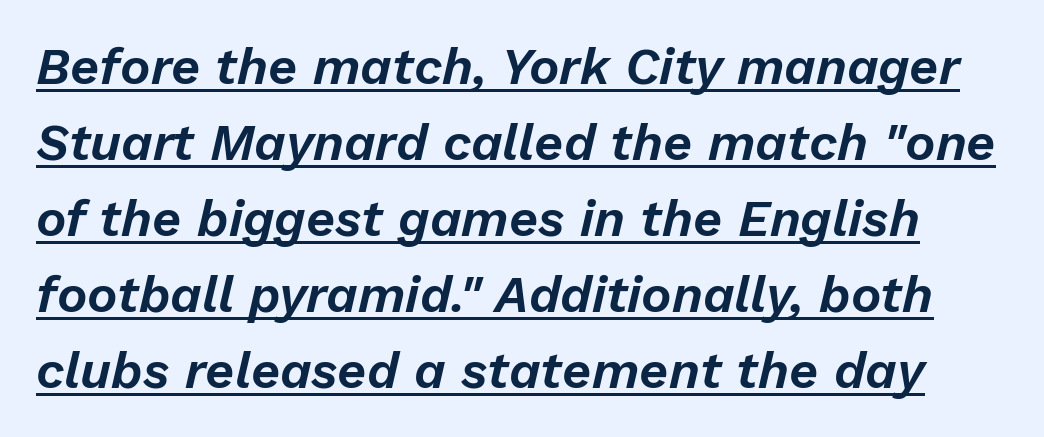
The vertical gap from one line to the next is medium. Every character sits at an angle, as italics do. Each letter keeps its own natural width here, so spacing adapts to shape. Glyph-to-glyph distance matches everyday printed text. The rendered words wear a rule along their underside.
